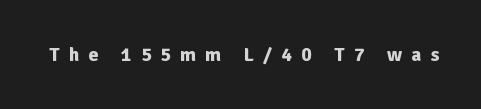
{"italic": "no", "bold": "yes", "underline": "no", "letter_spacing": "wide", "letter_spacing_em": 0.45, "glyph_px": 20}
